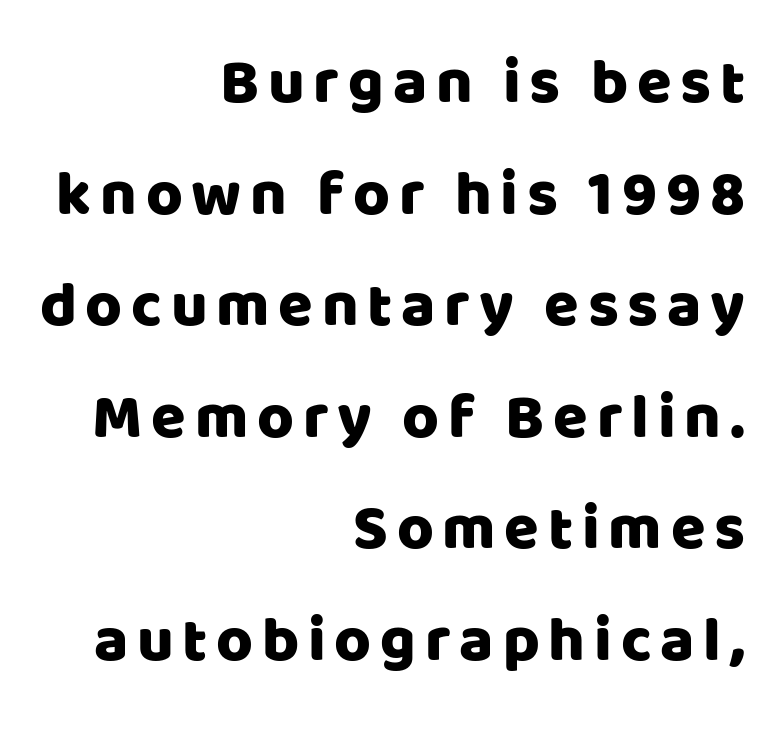
Q: Is the text italic (slanted)? A: No, it is upright.
Q: Is the typeface a serif or a sans-serif typeface? A: Sans-serif.
Q: Is the text underlined? A: No.
Q: How is the paragraph aligned? A: Right-aligned.
Q: Width (condensed, normal, or wide)? A: Normal.
Q: Stroke contrast? A: Low.
Q: x-height? A: Large.
Q: Monospaced? A: No.
